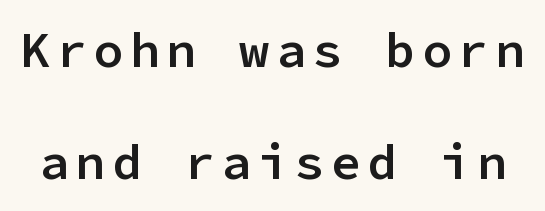
Think of a typewriter: that constant character pitch is what you see here. Style check: upright. Grotesque or geometric, the face here clearly has no serifs. Only glyphs here, with clear space below each row. Reading down the column, the eye jumps a long way to each next line.
